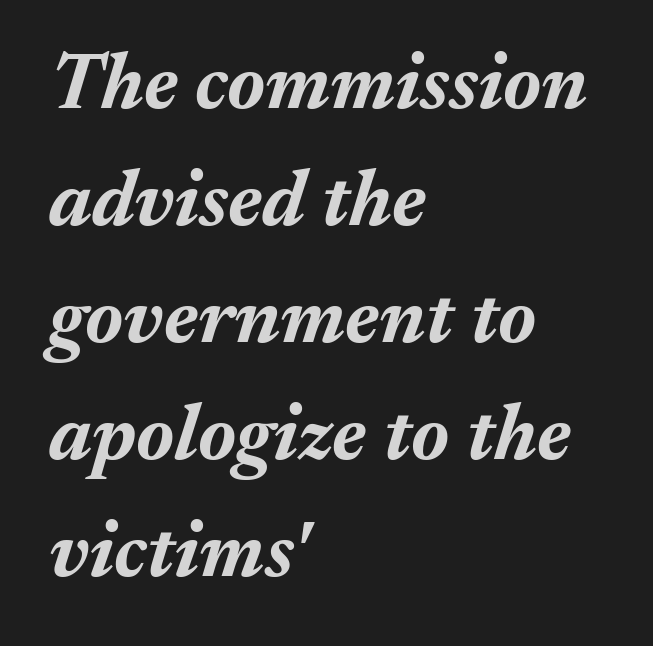
The image shows 79 px bold type, italic (leaning right); set left-aligned, normal line spacing (1.48x), normal letter spacing, not underlined; medium stroke contrast and a medium x-height.
